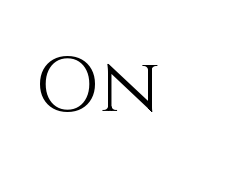
The image shows 77 px light type, upright; set normal letter spacing, not underlined; medium stroke contrast and a large x-height.
